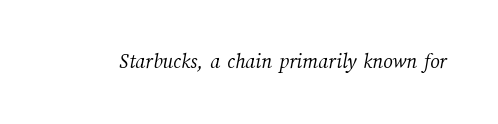
Q: Is the text bold? A: No.
Q: Is the text underlined? A: No.
Q: Is the spacing between letters normal or unusually wide? A: Normal.
